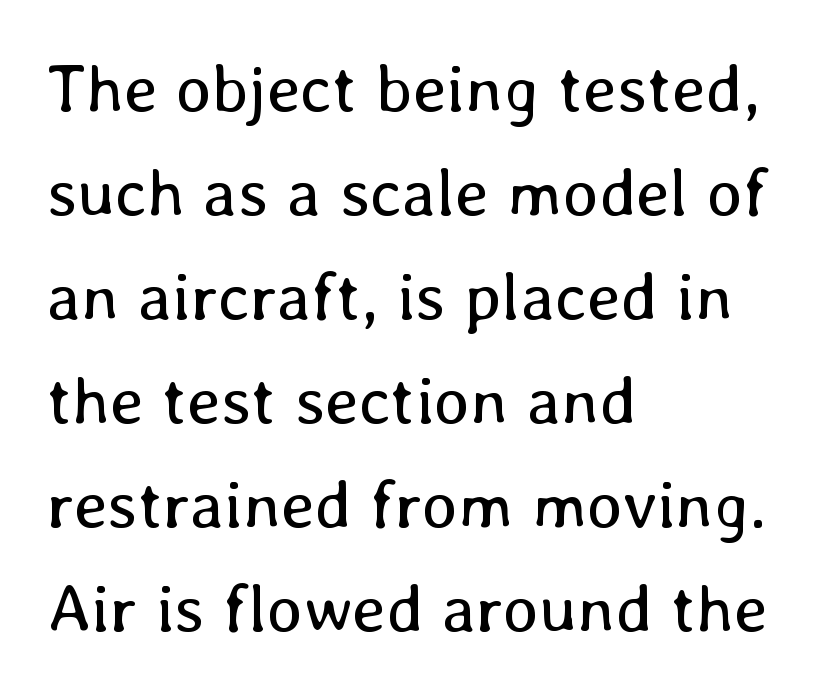
Is there much room between lines? A standard amount, neither cramped nor airy. Glance below the letters and you will spot only blank space. A light-to-regular cut is what we see here. Standard letterfit; no display-style spreading of the glyphs.
